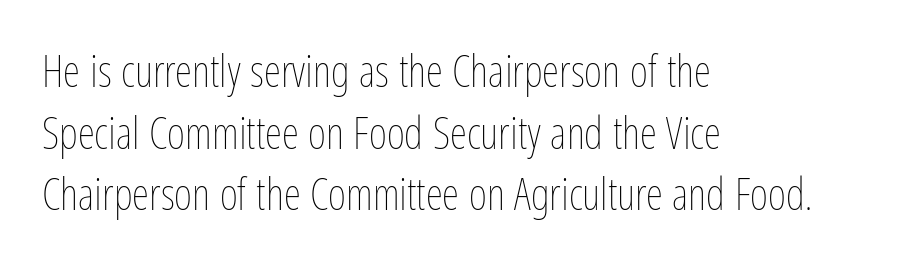
The rows are spaced the way most documents space them. Reading down the block, your eye returns to a fixed left position each line. You can tell it's not italic because the verticals are truly vertical. Looks like regular typesetting: each glyph gets only the width it needs.
